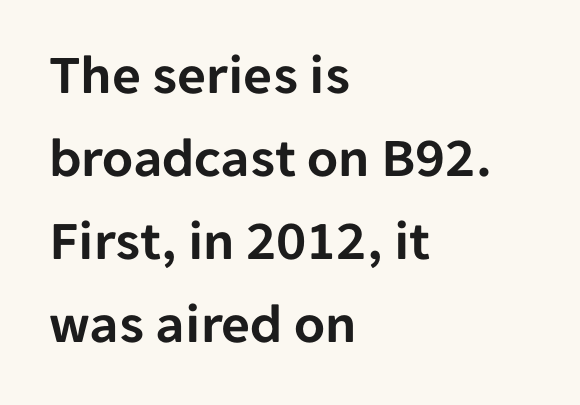
The image shows 56 px sans-serif type, upright; set left-aligned, normal line spacing (1.48x), normal letter spacing, not underlined; low stroke contrast and a medium x-height.
